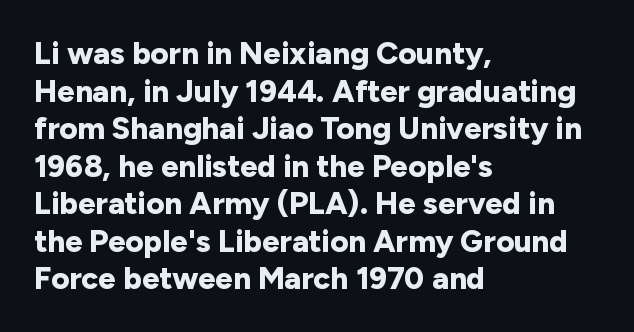
The rendering uses natural spacing where letterforms have individual widths. The lettering stays uniformly vertical, giving the passage a roman look. These lines stack with their left ends in a neat column. Letterform terminals end flat and unadorned throughout the passage. Pretty heavy lettering here — definitely bold. The string is rendered with underlining switched off.
